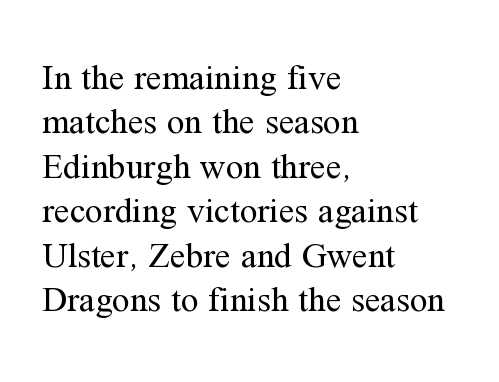
Each line starts at the same left margin while the right side varies. Each stroke keeps to a modest, everyday thickness or less. Interline gaps are of average width in this sample. The rendering uses natural spacing where letterforms have individual widths.
